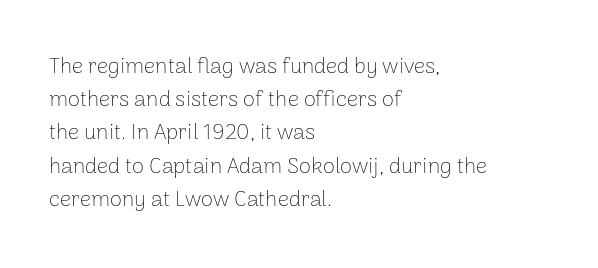
Q: Is the text bold? A: No.
Q: Is the text italic (slanted)? A: No, it is upright.
Q: Is the text underlined? A: No.
Q: How is the paragraph aligned? A: Left-aligned.
Q: Is the spacing between letters normal or unusually wide? A: Normal.
Q: Is the spacing between lines tight, normal or loose? A: Normal.
